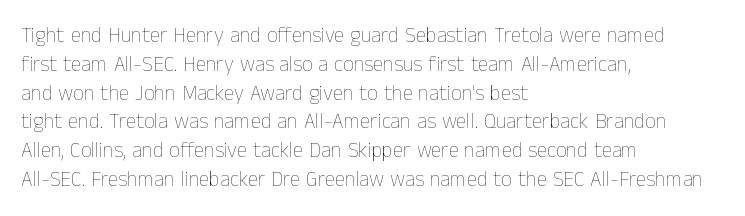
The image shows 21 px text type, upright; set left-aligned, normal line spacing (1.37x), normal letter spacing, not underlined.
